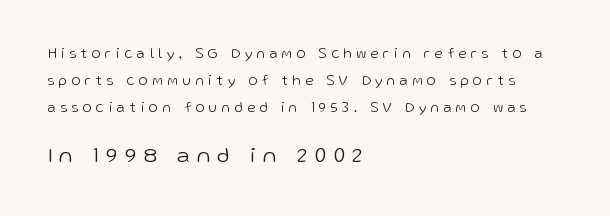
The image shows 22 px text type, upright; set left-aligned, loose line spacing (1.93x), unusually wide letter spacing (+0.34 em), not underlined; the second (bottom) block is 1.57x larger.
